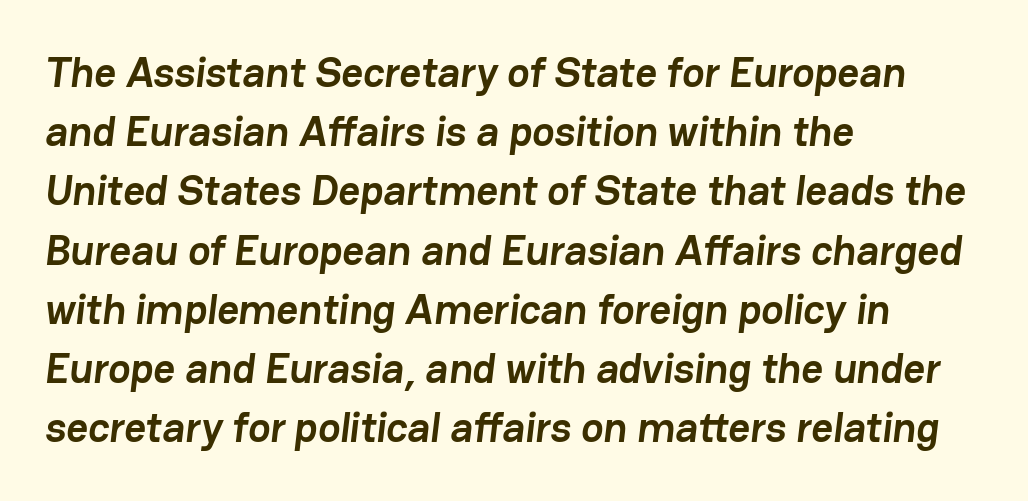
The image shows 42 px semibold sans-serif type; set left-aligned, normal line spacing (1.41x), normal letter spacing, not underlined; low stroke contrast and a medium x-height.
